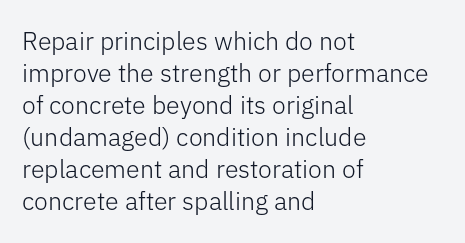
Q: Is the text bold? A: No.
Q: Is the text italic (slanted)? A: No, it is upright.
Q: Is the text underlined? A: No.
Q: How is the paragraph aligned? A: Left-aligned.
Q: Is the spacing between letters normal or unusually wide? A: Normal.
Q: Is the spacing between lines tight, normal or loose? A: Normal.
